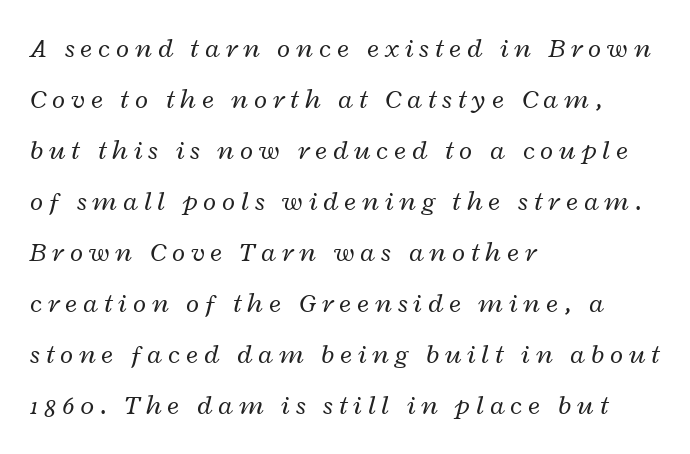
{"italic": "yes", "lean": "right", "slant_degrees": 12, "bold": "no", "underline": "no", "align": "left", "line_spacing_ratio": 1.89, "letter_spacing": "wide", "letter_spacing_em": 0.22, "glyph_px": 27}
